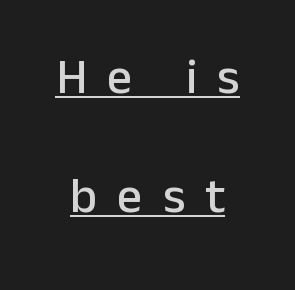
A typesetter would call this heavily tracked-out type. Is there an underline? Yes — a line sits under the letters. Characters remain perfectly vertical along every line. The rendering uses a large line-height, opening up the rows.
